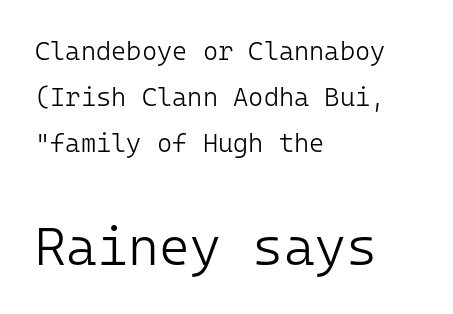
Between these two stacked blocks, the lower one wins on size. When letters stand straight like this, we call the style roman or upright. The typesetting does not lean heavy: it is not bold. You could call the tracking neutral — neither tight nor loose. The string is rendered with underlining switched off.
